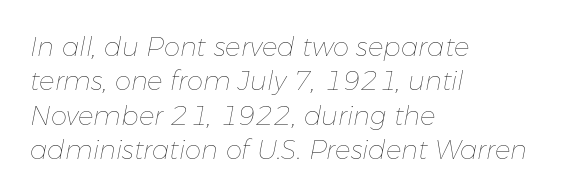
The image shows 26 px text type, italic (leaning right); set left-aligned, normal line spacing (1.32x), normal letter spacing, not underlined.
